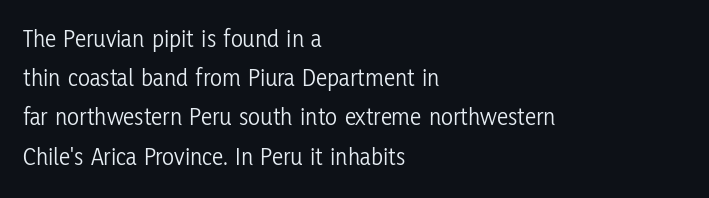
{"italic": "no", "bold": "no", "underline": "no", "align": "left", "line_spacing": "normal", "line_spacing_ratio": 1.57, "letter_spacing": "normal", "letter_spacing_em": 0.0, "glyph_px": 25}
